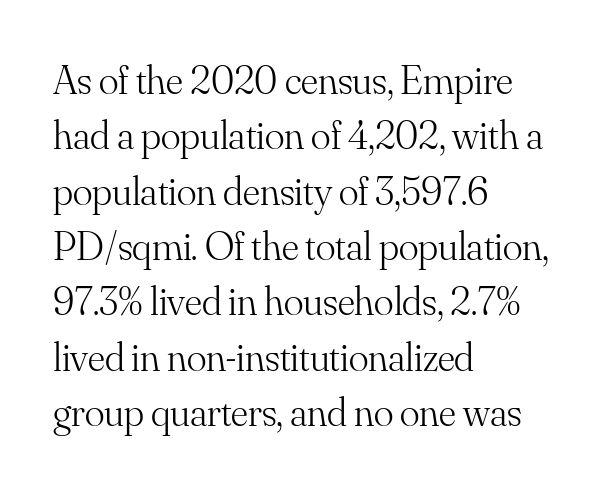
The image shows 41 px light serif type, upright; set left-aligned, normal line spacing (1.35x), normal letter spacing, not underlined; medium stroke contrast and a small x-height.
